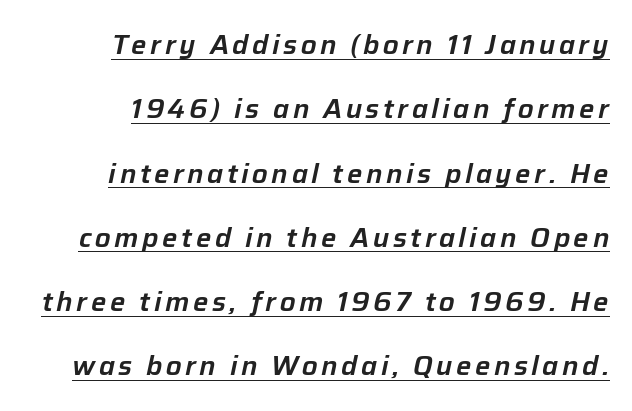
The font's italic variant was chosen for this text. Leading: increased. Notice how a bar underscores the lettering throughout. The lines in this sample share a right terminus and differ only in where they begin.
